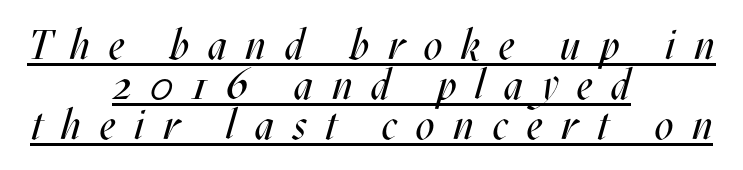
The passage is arranged like a title page — every line centered. In terms of leading, this rendering errs on the cramped side. Compared with undecorated copy, this sample adds a rule below the words. Weight: in the light-to-regular range.
